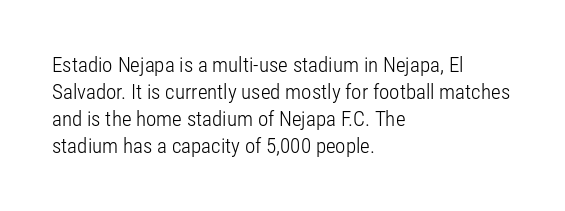
Q: Is the text bold? A: No.
Q: Is the text italic (slanted)? A: No, it is upright.
Q: Is the text underlined? A: No.
Q: How is the paragraph aligned? A: Left-aligned.
Q: Is the spacing between letters normal or unusually wide? A: Normal.
Q: Is the spacing between lines tight, normal or loose? A: Normal.
